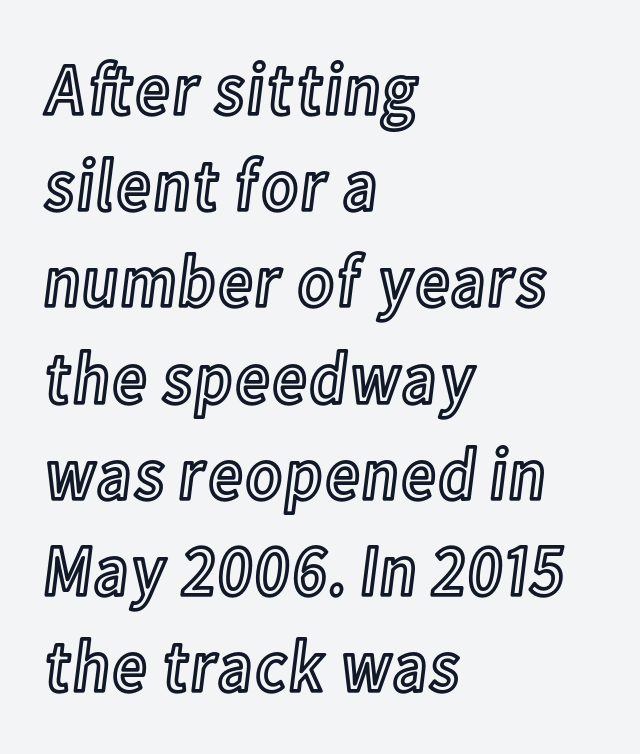
The image shows 74 px condensed type; set left-aligned, normal line spacing (1.3x), normal letter spacing, not underlined; a medium x-height.
